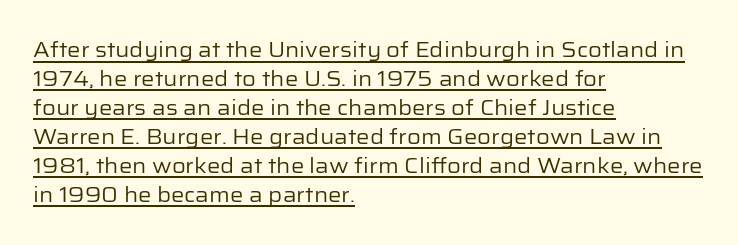
The image shows 21 px text type, upright; set left-aligned, normal line spacing (1.38x), normal letter spacing, underlined.
